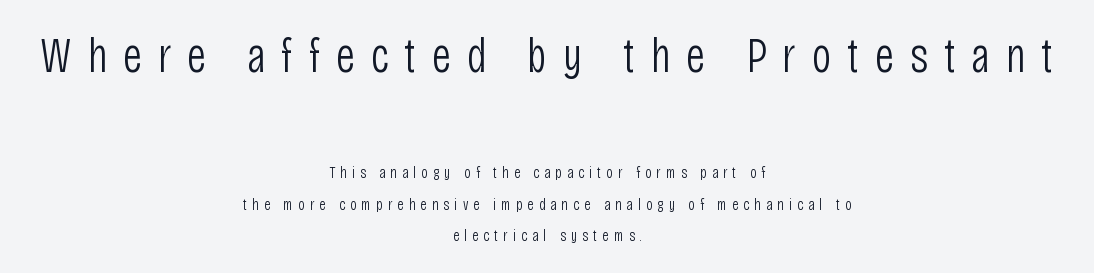
Varying glyph widths throughout — classic text-font behaviour. No heavy texture on the line: the type isn't bold. Glyph-to-glyph distance is far greater than everyday printed text. You can tell it's not italic because the verticals are truly vertical. The more generous point size was reserved for the upper chunk.
